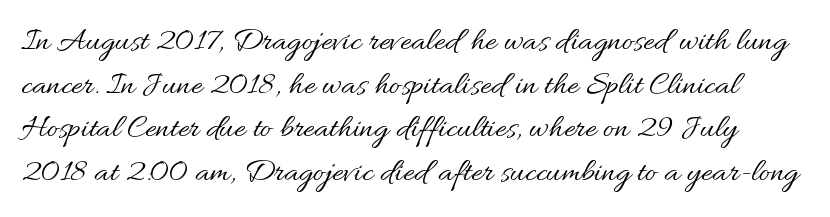
{"bold": "no", "weight": "regular", "width": "normal", "stroke_contrast": "medium", "x_height": "small", "monospaced": "no", "underline": "no", "line_spacing": "normal", "line_spacing_ratio": 1.28, "letter_spacing": "normal", "letter_spacing_em": 0.0, "glyph_px": 34}
